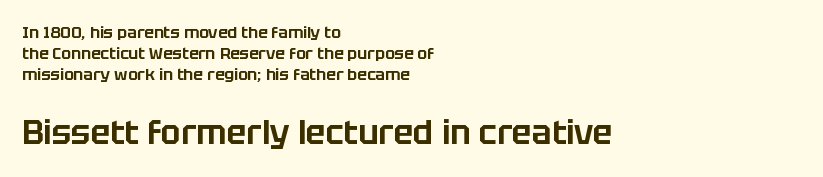
Q: Is the text italic (slanted)? A: No, it is upright.
Q: Is the typeface a serif or a sans-serif typeface? A: Sans-serif.
Q: Is the text underlined? A: No.
Q: How is the paragraph aligned? A: Left-aligned.
Q: Is the spacing between letters normal or unusually wide? A: Normal.
Q: Is the spacing between lines tight, normal or loose? A: Normal.
Q: Which block of text is set in a larger size, the first (top) or the second (bottom)? A: The second (bottom) one.
Q: Width (condensed, normal, or wide)? A: Normal.
Q: Stroke contrast? A: Low.
Q: x-height? A: Large.
Q: Monospaced? A: No.
